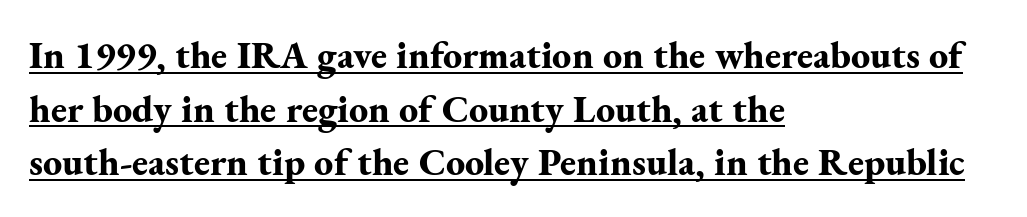
{"serif": "yes", "italic": "no", "bold": "yes", "weight": "bold", "width": "normal", "stroke_contrast": "medium", "x_height": "small", "monospaced": "no", "underline": "yes", "align": "left", "line_spacing": "normal", "line_spacing_ratio": 1.41, "letter_spacing": "normal", "letter_spacing_em": 0.0, "glyph_px": 38}
